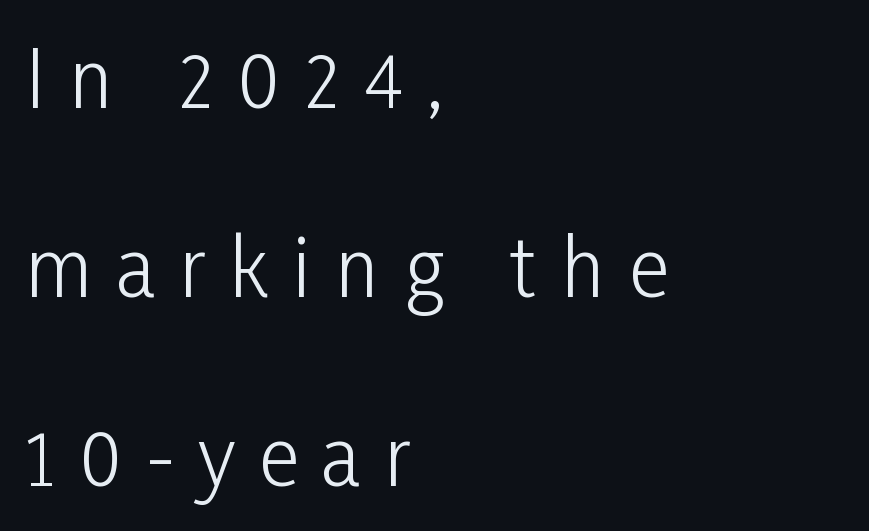
Nothing heavy about these letters — not bold at all. Bare-footed words on every line. How would I describe the line gaps? Wide and relaxed. Which margin do the lines hug? The left one — the right edge is uneven. Vertical strokes here are truly vertical. The tracking jumps out immediately: characters are airy and widely separated.
